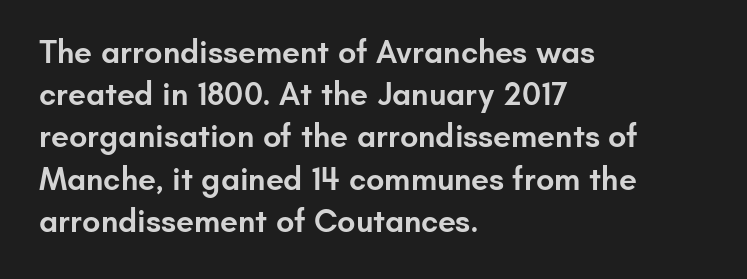
{"serif": "no", "italic": "no", "bold": "semi", "weight": "semibold", "width": "normal", "stroke_contrast": "low", "x_height": "small", "monospaced": "no", "underline": "no", "align": "left", "line_spacing": "normal", "line_spacing_ratio": 1.32, "letter_spacing": "normal", "letter_spacing_em": 0.0, "glyph_px": 32}
